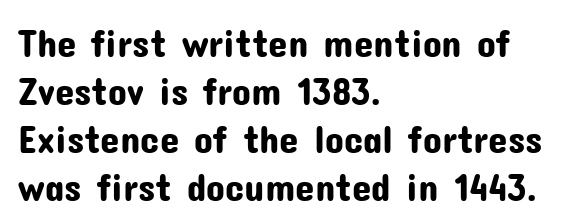
{"serif": "no", "italic": "no", "width": "normal", "stroke_contrast": "low", "x_height": "medium", "monospaced": "no", "underline": "no", "align": "left", "line_spacing_ratio": 1.23, "letter_spacing": "normal", "letter_spacing_em": 0.0, "glyph_px": 39}
